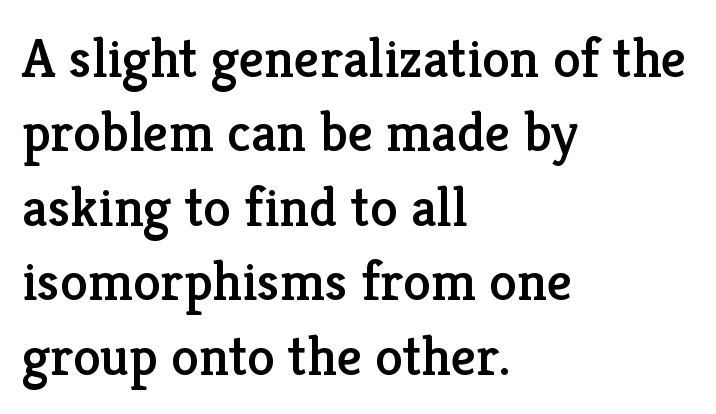
A bare baseline throughout the passage. Look at the tracking — it's just the regular setting, nothing added. Horizontal alignment here is leftward, the default for most running prose. Posture: straight, roman, zero tilt. Leading: standard. The face used here is proportionally spaced, like ordinary book or web type.
